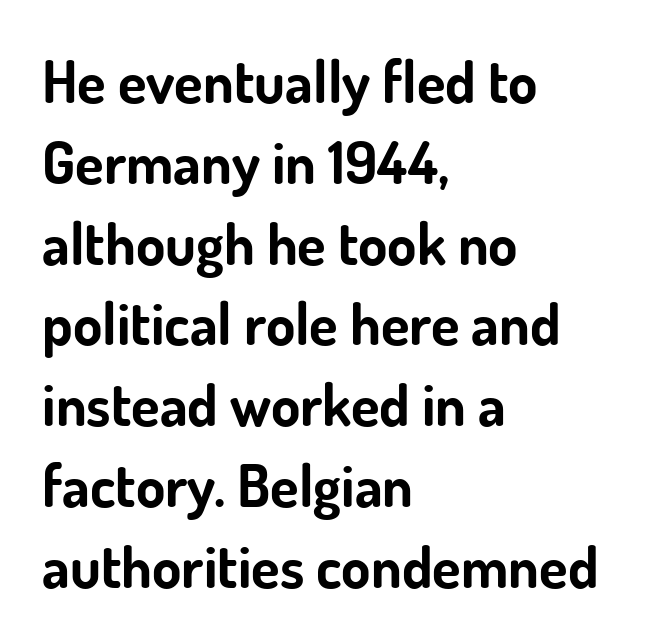
Q: Is the text bold? A: Yes.
Q: Is the text italic (slanted)? A: No, it is upright.
Q: Is the typeface a serif or a sans-serif typeface? A: Sans-serif.
Q: Is the text underlined? A: No.
Q: How is the paragraph aligned? A: Left-aligned.
Q: Is the spacing between letters normal or unusually wide? A: Normal.
Q: Is the spacing between lines tight, normal or loose? A: Normal.
Q: Width (condensed, normal, or wide)? A: Normal.
Q: Stroke contrast? A: Low.
Q: x-height? A: Small.
Q: Monospaced? A: No.
